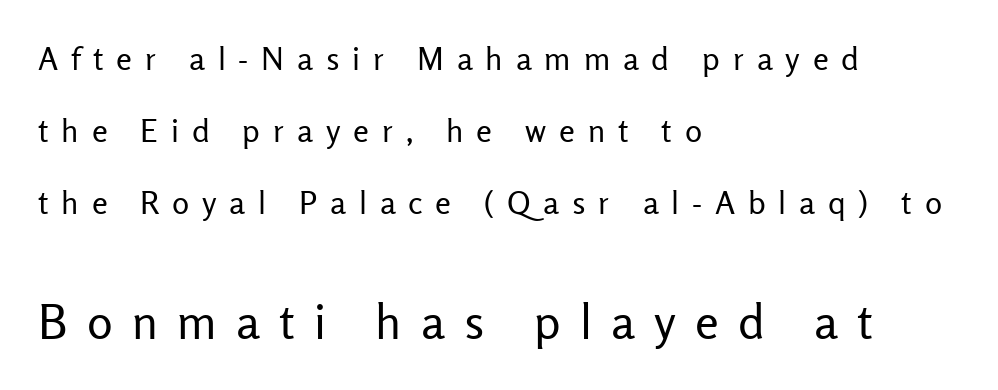
The image shows 48 px regular-weight sans-serif type, upright; set left-aligned, loose line spacing (2.25x), unusually wide letter spacing (+0.4 em), not underlined; the second (bottom) block is 1.5x larger; low stroke contrast and a medium x-height.
